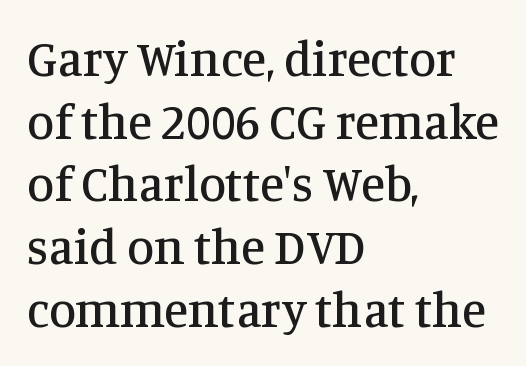
The image shows 49 px serif type, upright; set left-aligned, normal line spacing (1.28x), normal letter spacing, not underlined; medium stroke contrast and a large x-height.
